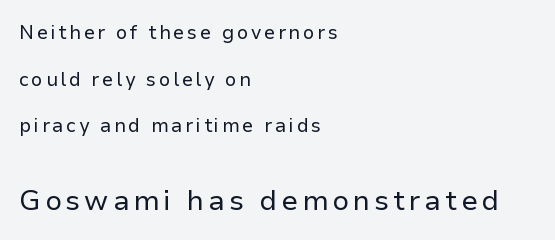
Q: Is the text bold? A: No.
Q: Is the text italic (slanted)? A: No, it is upright.
Q: Is the typeface a serif or a sans-serif typeface? A: Sans-serif.
Q: Is the text underlined? A: No.
Q: How is the paragraph aligned? A: Left-aligned.
Q: Is the spacing between lines tight, normal or loose? A: Loose.
Q: Which block of text is set in a larger size, the first (top) or the second (bottom)? A: The second (bottom) one.
Q: Width (condensed, normal, or wide)? A: Normal.
Q: Stroke contrast? A: Low.
Q: x-height? A: Medium.
Q: Monospaced? A: No.
